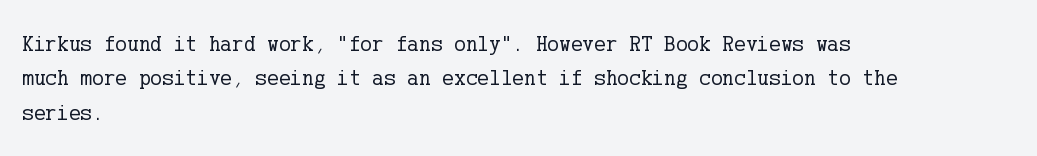
The specimen reads as upright at a glance. Is the stroke heavy? The answer is a plain regular-or-lighter. Clear beneath every line of the passage. Notice how descenders clear the ascenders below comfortably — that's standard leading.
